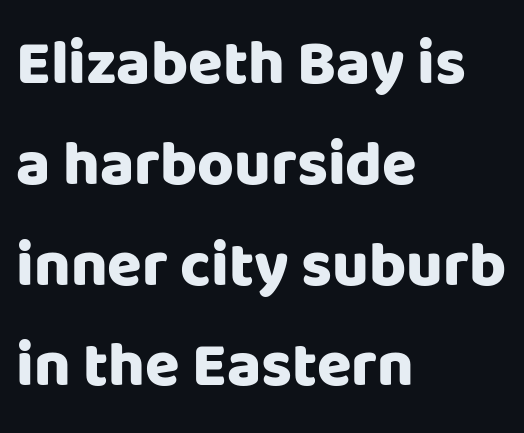
The image shows 63 px heavy sans-serif type, upright; set left-aligned, normal line spacing (1.6x), normal letter spacing, not underlined; low stroke contrast and a large x-height.
